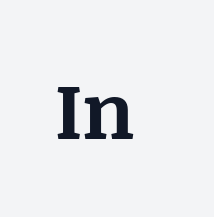
The glyphs are unaccompanied by any horizontal stroke below them. On the weight axis this lands at bold, roughly 700. Here the designer chose a conventional face with non-uniform glyph widths. These lines are composed in type with serifs.
